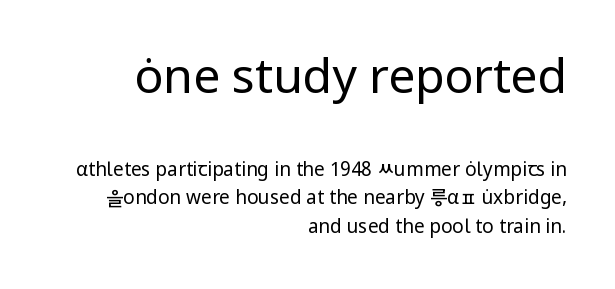
{"serif": "no", "italic": "no", "bold": "no", "weight": "regular", "width": "normal", "stroke_contrast": "low", "x_height": "medium", "monospaced": "no", "underline": "no", "align": "right", "line_spacing": "normal", "line_spacing_ratio": 1.49, "letter_spacing": "normal", "letter_spacing_em": 0.0, "larger_block": "first", "size_ratio": 2.53, "glyph_px": 48}
